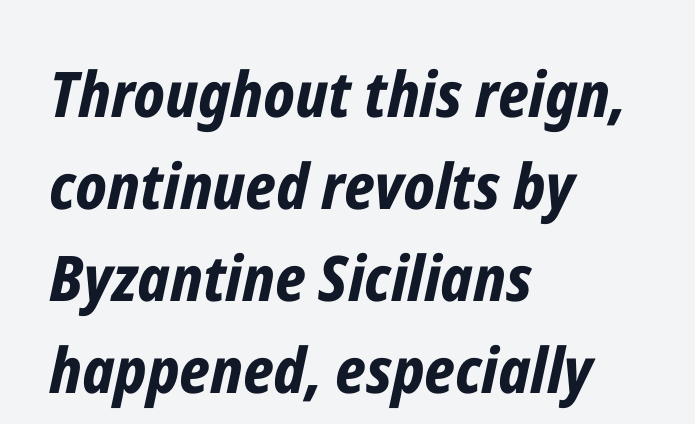
Notice how the stems are inclined rather than vertical — that's the hallmark of italics. Lines of text with bare space underneath. Each new line begins a customary step beneath the previous one. The characters look thick and weighty, a clear bold. The tracking reads as untouched default to a designer's eye. Where is the straight margin? On the left.
